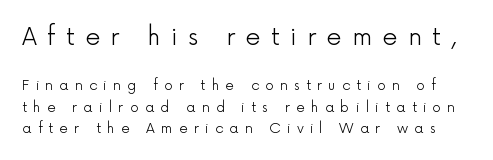
The image shows 24 px text type, upright; set normal line spacing (1.51x), unusually wide letter spacing (+0.43 em), not underlined; the first (top) block is 1.71x larger.
